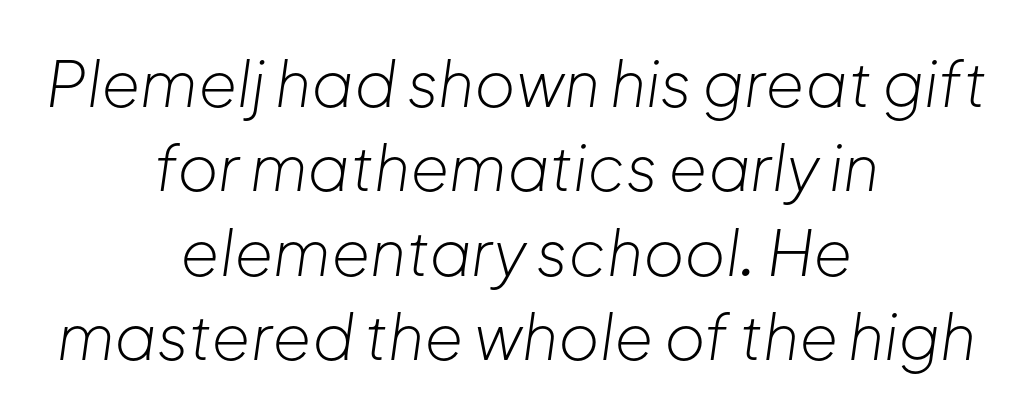
Q: Is the text bold? A: No.
Q: Is the text italic (slanted)? A: Yes, it leans right by about 8 degrees.
Q: Is the text underlined? A: No.
Q: How is the paragraph aligned? A: Centered.
Q: Is the spacing between letters normal or unusually wide? A: Normal.
Q: Is the spacing between lines tight, normal or loose? A: Normal.
Q: Width (condensed, normal, or wide)? A: Normal.
Q: Stroke contrast? A: Low.
Q: x-height? A: Medium.
Q: Monospaced? A: No.
